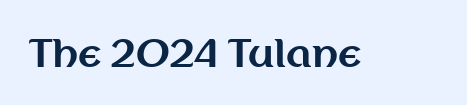
Q: Is the text bold? A: Yes.
Q: Is the text italic (slanted)? A: No, it is upright.
Q: Is the typeface a serif or a sans-serif typeface? A: Sans-serif.
Q: Is the text underlined? A: No.
Q: Is the spacing between letters normal or unusually wide? A: Normal.
Q: Width (condensed, normal, or wide)? A: Normal.
Q: Stroke contrast? A: Medium.
Q: x-height? A: Medium.
Q: Monospaced? A: No.
